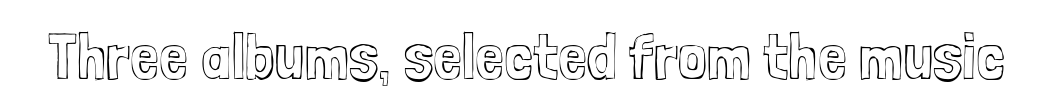
Spacing verdict: proportional, widths tailored to each character. Short note: letters normally spaced. Posture: straight, roman, zero tilt. Anything drawn beneath the words? Only blank space.
